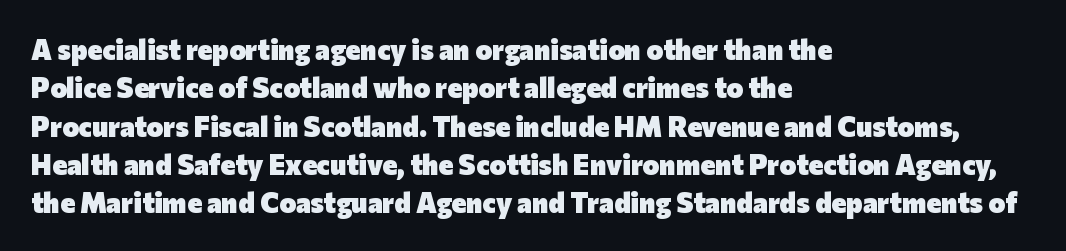
{"serif": "no", "italic": "no", "bold": "yes", "weight": "heavy", "width": "normal", "stroke_contrast": "low", "x_height": "medium", "monospaced": "no", "underline": "no", "align": "left", "line_spacing": "normal", "line_spacing_ratio": 1.37, "letter_spacing": "normal", "letter_spacing_em": 0.0, "glyph_px": 28}
